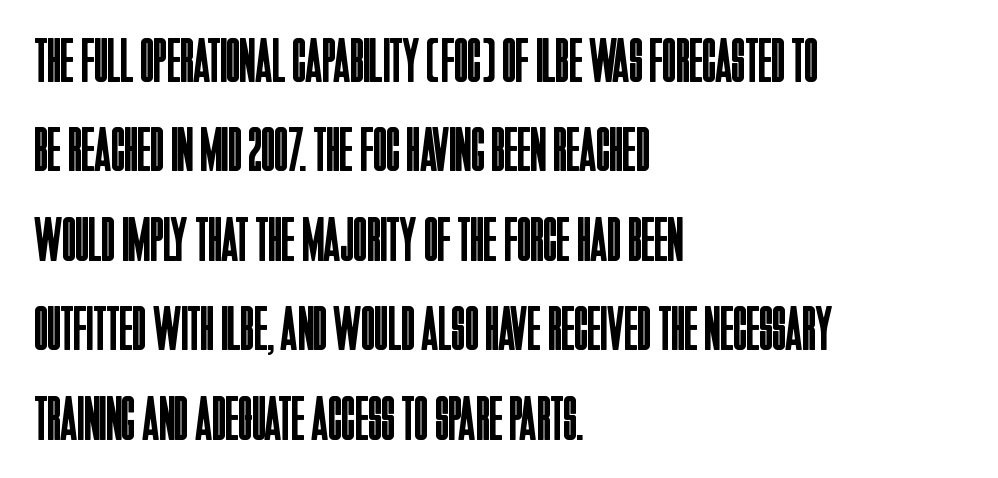
Q: Is the text bold? A: No.
Q: Is the text italic (slanted)? A: No, it is upright.
Q: Is the typeface a serif or a sans-serif typeface? A: Sans-serif.
Q: Is the text underlined? A: No.
Q: How is the paragraph aligned? A: Left-aligned.
Q: Is the spacing between letters normal or unusually wide? A: Normal.
Q: Is the spacing between lines tight, normal or loose? A: Normal.
Q: Width (condensed, normal, or wide)? A: Condensed.
Q: Stroke contrast? A: Low.
Q: x-height? A: Large.
Q: Monospaced? A: No.
